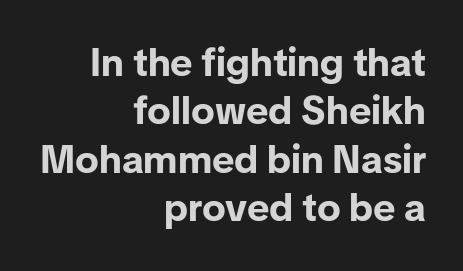
Q: Is the text bold? A: Yes.
Q: Is the text italic (slanted)? A: No, it is upright.
Q: Is the typeface a serif or a sans-serif typeface? A: Sans-serif.
Q: Is the text underlined? A: No.
Q: How is the paragraph aligned? A: Right-aligned.
Q: Is the spacing between letters normal or unusually wide? A: Normal.
Q: Width (condensed, normal, or wide)? A: Normal.
Q: Stroke contrast? A: Low.
Q: x-height? A: Medium.
Q: Monospaced? A: No.
